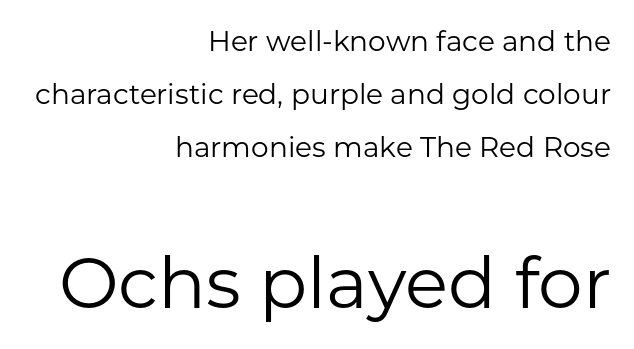
{"serif": "no", "italic": "no", "bold": "no", "weight": "regular", "width": "normal", "stroke_contrast": "low", "x_height": "medium", "monospaced": "no", "underline": "no", "align": "right", "line_spacing_ratio": 1.89, "letter_spacing": "normal", "letter_spacing_em": 0.0, "larger_block": "second", "size_ratio": 2.54, "glyph_px": 71}
